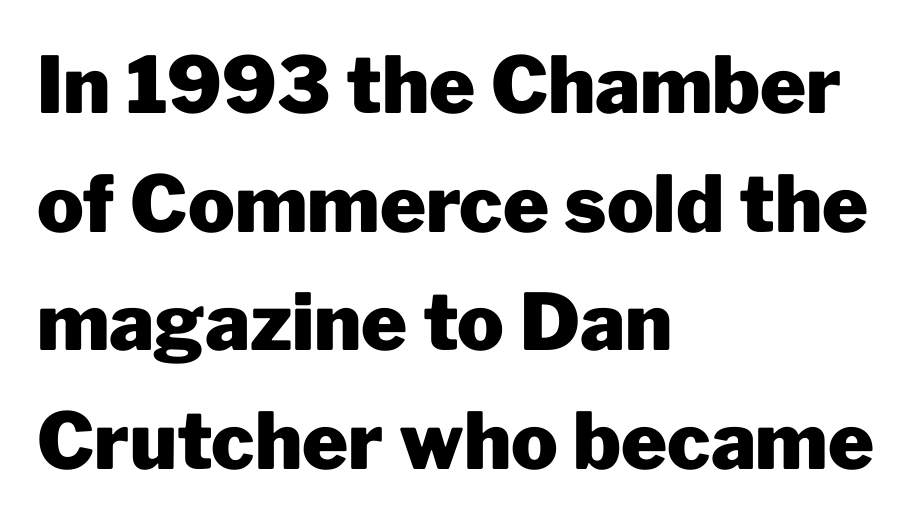
Q: Is the text bold? A: Yes.
Q: Is the text italic (slanted)? A: No, it is upright.
Q: Is the typeface a serif or a sans-serif typeface? A: Sans-serif.
Q: Is the text underlined? A: No.
Q: How is the paragraph aligned? A: Left-aligned.
Q: Is the spacing between letters normal or unusually wide? A: Normal.
Q: Is the spacing between lines tight, normal or loose? A: Normal.
Q: Width (condensed, normal, or wide)? A: Normal.
Q: Stroke contrast? A: Low.
Q: x-height? A: Medium.
Q: Monospaced? A: No.
